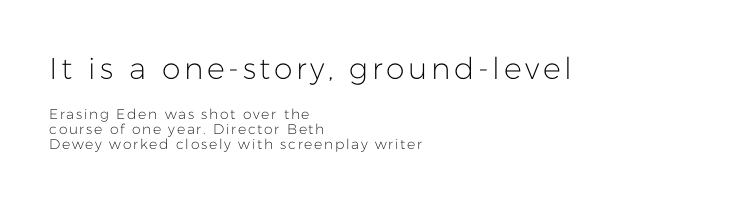
{"serif": "no", "italic": "no", "bold": "no", "weight": "light", "width": "normal", "stroke_contrast": "low", "x_height": "medium", "monospaced": "no", "underline": "no", "align": "left", "line_spacing": "tight", "line_spacing_ratio": 1.07, "larger_block": "first", "size_ratio": 2.14, "glyph_px": 30}
